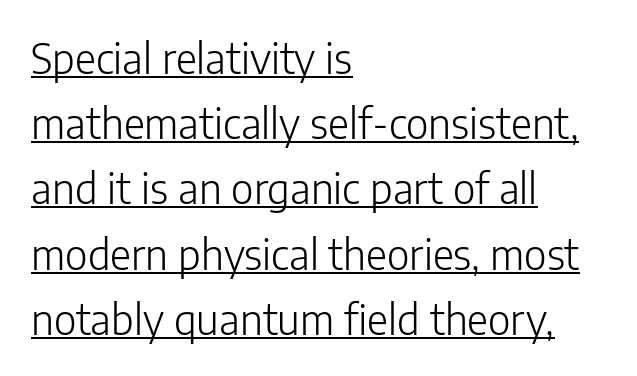
{"serif": "no", "italic": "no", "bold": "no", "weight": "light", "width": "normal", "stroke_contrast": "low", "x_height": "medium", "monospaced": "no", "underline": "yes", "align": "left", "line_spacing": "normal", "line_spacing_ratio": 1.59, "letter_spacing": "normal", "letter_spacing_em": 0.0, "glyph_px": 41}
